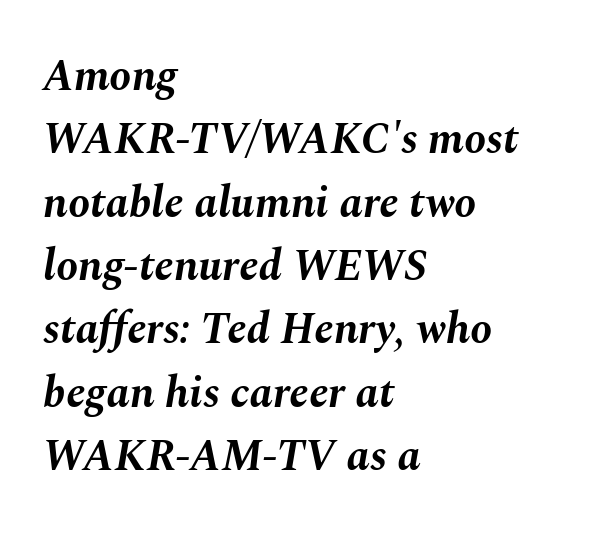
{"italic": "yes", "lean": "right", "slant_degrees": 10, "bold": "yes", "weight": "bold", "width": "normal", "stroke_contrast": "medium", "x_height": "medium", "monospaced": "no", "underline": "no", "align": "left", "line_spacing": "normal", "line_spacing_ratio": 1.44, "letter_spacing": "normal", "letter_spacing_em": 0.0, "glyph_px": 44}
